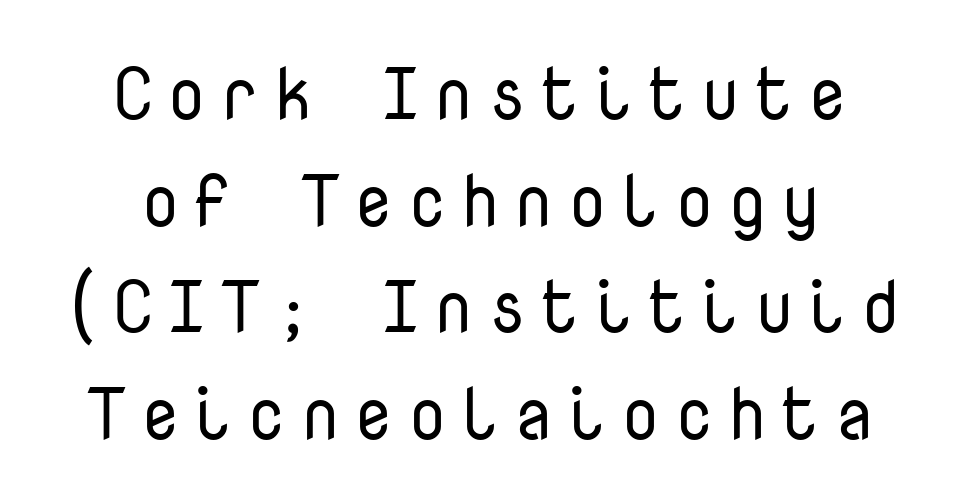
{"serif": "no", "italic": "no", "bold": "no", "weight": "regular", "width": "normal", "stroke_contrast": "low", "x_height": "medium", "monospaced": "yes", "underline": "no", "align": "center", "line_spacing": "normal", "line_spacing_ratio": 1.46, "glyph_px": 73}
